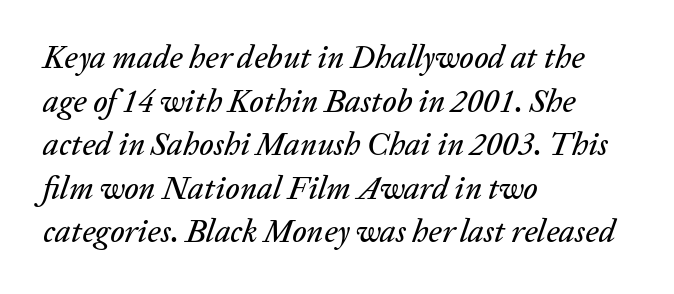
The image shows 32 px text type, italic (leaning right); set left-aligned, normal line spacing (1.36x), normal letter spacing, not underlined; low stroke contrast and a medium x-height.
